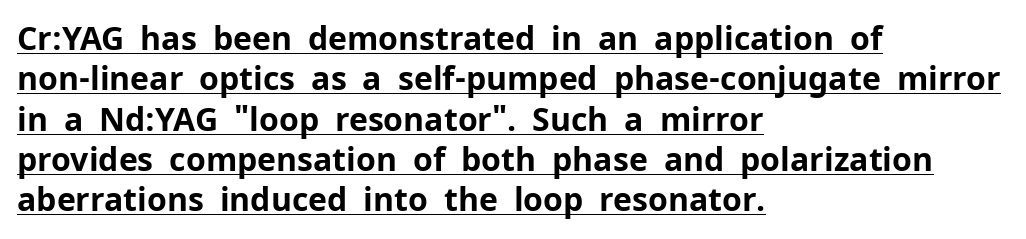
Q: Is the text bold? A: Yes.
Q: Is the text italic (slanted)? A: No, it is upright.
Q: Is the typeface a serif or a sans-serif typeface? A: Sans-serif.
Q: Is the text underlined? A: Yes.
Q: How is the paragraph aligned? A: Left-aligned.
Q: Is the spacing between letters normal or unusually wide? A: Normal.
Q: Is the spacing between lines tight, normal or loose? A: Normal.
Q: Width (condensed, normal, or wide)? A: Normal.
Q: Stroke contrast? A: Low.
Q: x-height? A: Medium.
Q: Monospaced? A: No.
